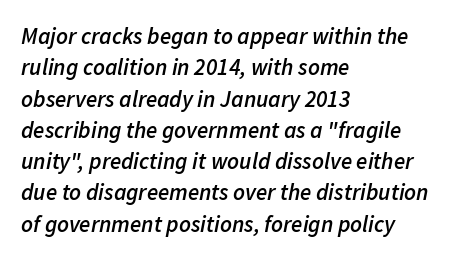
{"italic": "yes", "lean": "right", "slant_degrees": 11, "bold": "semi", "underline": "no", "align": "left", "line_spacing": "normal", "line_spacing_ratio": 1.36, "letter_spacing": "normal", "letter_spacing_em": 0.0, "glyph_px": 23}
